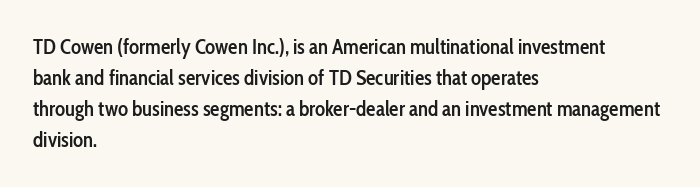
Q: Is the text bold? A: Semi-bold.
Q: Is the text italic (slanted)? A: No, it is upright.
Q: Is the text underlined? A: No.
Q: How is the paragraph aligned? A: Left-aligned.
Q: Is the spacing between letters normal or unusually wide? A: Normal.
Q: Is the spacing between lines tight, normal or loose? A: Normal.
